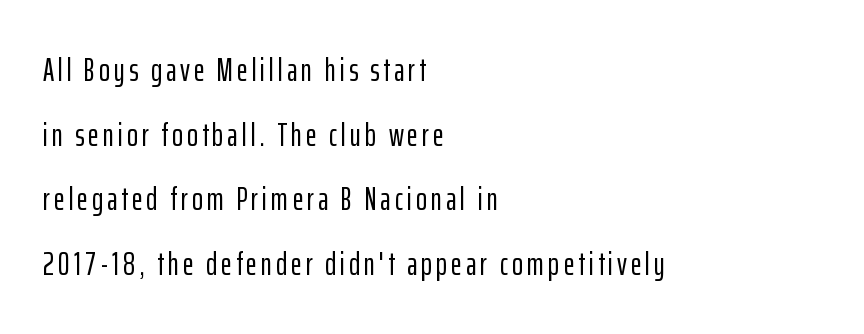
{"serif": "no", "italic": "no", "width": "condensed", "stroke_contrast": "low", "x_height": "medium", "monospaced": "no", "underline": "no", "align": "left", "line_spacing": "loose", "line_spacing_ratio": 1.96, "glyph_px": 33}
